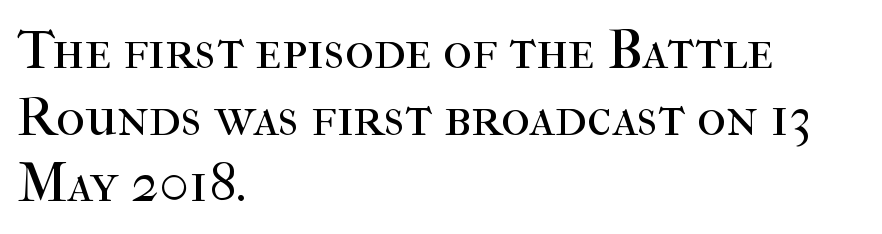
Q: Is the text bold? A: No.
Q: Is the text italic (slanted)? A: No, it is upright.
Q: Is the typeface a serif or a sans-serif typeface? A: Serif.
Q: Is the text underlined? A: No.
Q: How is the paragraph aligned? A: Left-aligned.
Q: Is the spacing between letters normal or unusually wide? A: Normal.
Q: Width (condensed, normal, or wide)? A: Normal.
Q: Stroke contrast? A: High.
Q: x-height? A: Medium.
Q: Monospaced? A: No.
